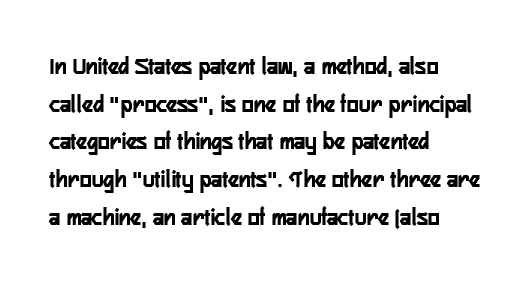
{"italic": "no", "underline": "no", "align": "left", "line_spacing": "normal", "line_spacing_ratio": 1.51, "letter_spacing": "normal", "letter_spacing_em": 0.0, "glyph_px": 25}
